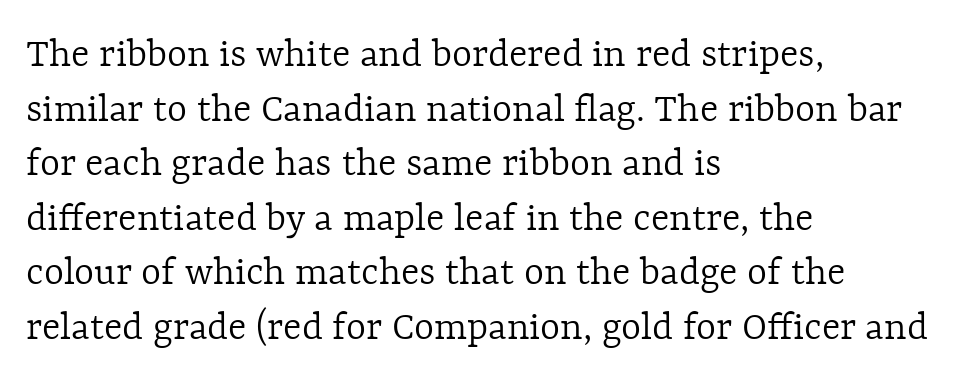
Q: Is the text bold? A: No.
Q: Is the text italic (slanted)? A: No, it is upright.
Q: Is the text underlined? A: No.
Q: How is the paragraph aligned? A: Left-aligned.
Q: Is the spacing between letters normal or unusually wide? A: Normal.
Q: Is the spacing between lines tight, normal or loose? A: Normal.
Q: Width (condensed, normal, or wide)? A: Normal.
Q: x-height? A: Medium.
Q: Monospaced? A: No.
